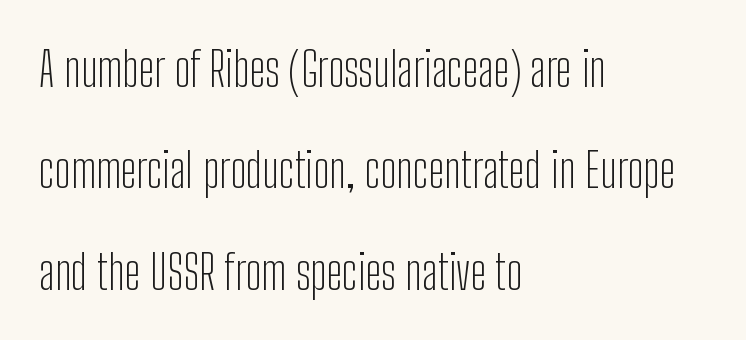
{"serif": "no", "italic": "no", "bold": "no", "weight": "light", "width": "condensed", "stroke_contrast": "low", "x_height": "medium", "monospaced": "no", "underline": "no", "align": "left", "line_spacing": "loose", "line_spacing_ratio": 2.11, "letter_spacing": "normal", "letter_spacing_em": 0.0, "glyph_px": 48}
